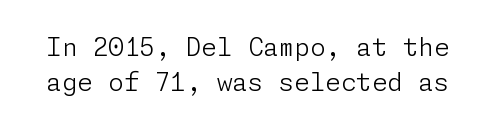
Every character sits straight up, as roman type does. Spacing between characters is what you'd get straight out of the box. Stems and bowls with no extra thickness — not bold. Evenly set lines give the paragraph a standard silhouette.
